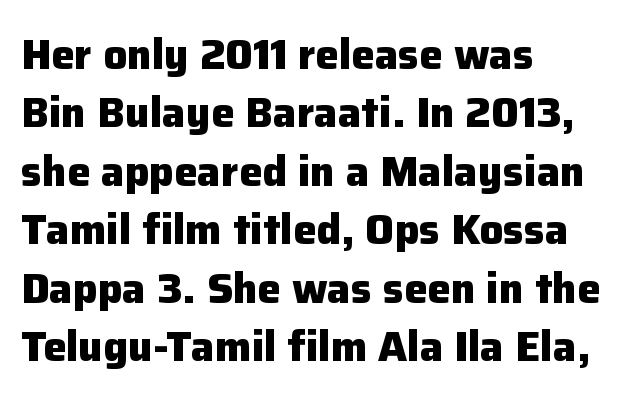
Vertically, the passage feels balanced, rows spaced as you'd expect. Here the glyphs are tracked normally, forming tight word shapes. Note: no serifs on the glyphs. Is there any slant? The stems are plumb.
